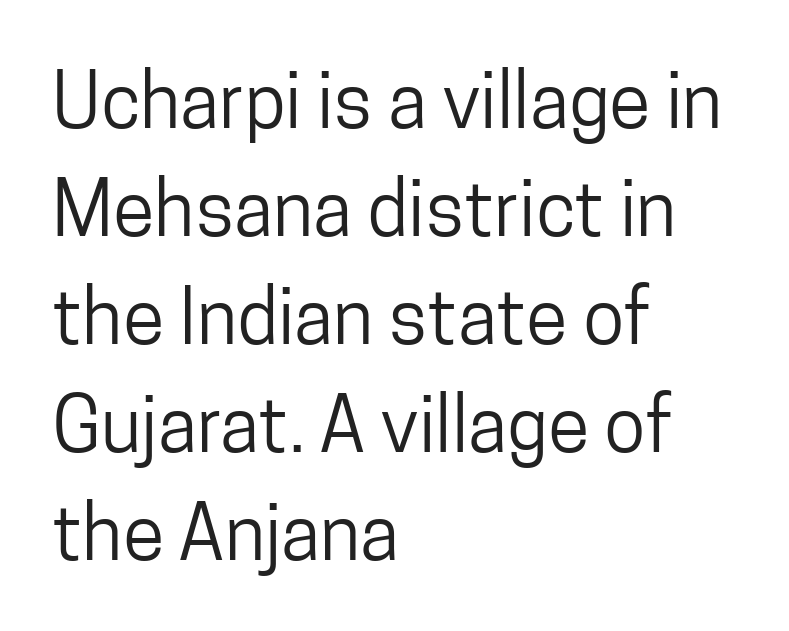
The image shows 76 px regular-weight, condensed sans-serif type, upright; set left-aligned, normal line spacing (1.42x), normal letter spacing, not underlined; low stroke contrast and a medium x-height.
